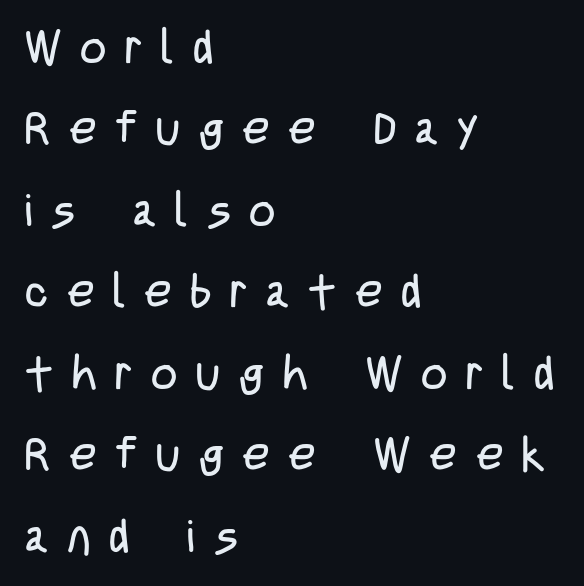
Q: Is the text bold? A: No.
Q: Is the text italic (slanted)? A: No, it is upright.
Q: Is the typeface a serif or a sans-serif typeface? A: Sans-serif.
Q: Is the text underlined? A: No.
Q: How is the paragraph aligned? A: Left-aligned.
Q: Is the spacing between letters normal or unusually wide? A: Unusually wide.
Q: Width (condensed, normal, or wide)? A: Condensed.
Q: Stroke contrast? A: Low.
Q: x-height? A: Large.
Q: Monospaced? A: No.
